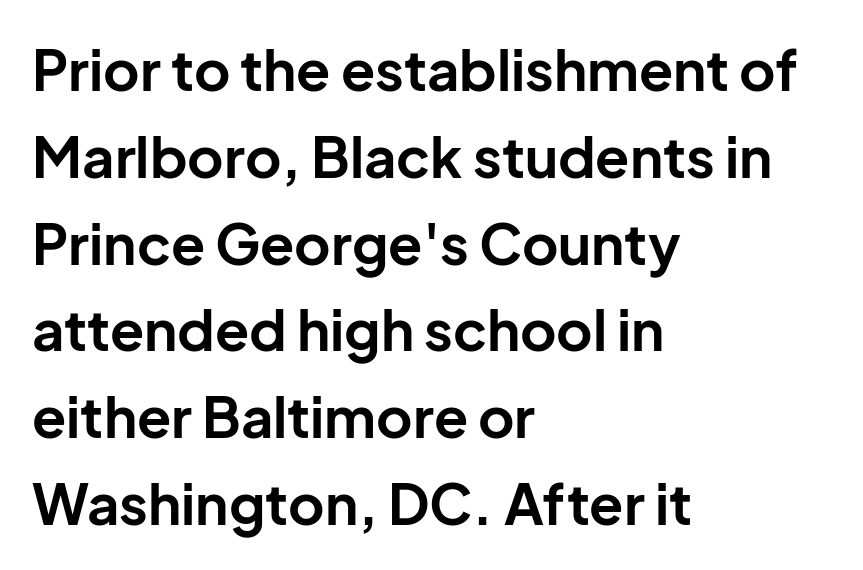
Every letter is thick-stroked: bold, no question. This is the regular roman posture of the typeface. No extra tracking has been applied to these lines. What's the leading like? Ordinary, nothing unusual. Character widths vary here, with narrow letters taking less room than wide ones. The setting favours the left margin, as ordinary paragraphs usually do.
